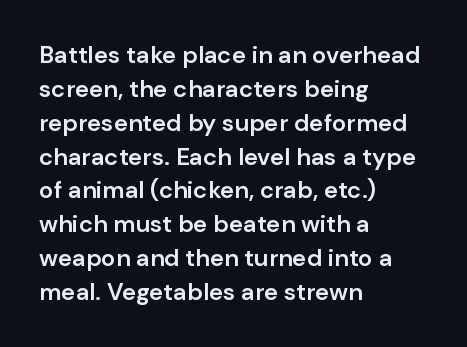
Does the weight exceed regular? Yes, but only to semibold. The glyphs are unaccompanied by any horizontal stroke below them. Line starts are locked; line ends wander. Leading: standard.
